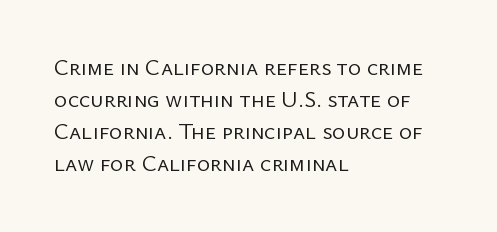
{"italic": "no", "bold": "no", "underline": "no", "align": "left", "line_spacing": "normal", "line_spacing_ratio": 1.39, "letter_spacing": "normal", "letter_spacing_em": 0.0, "glyph_px": 23}
